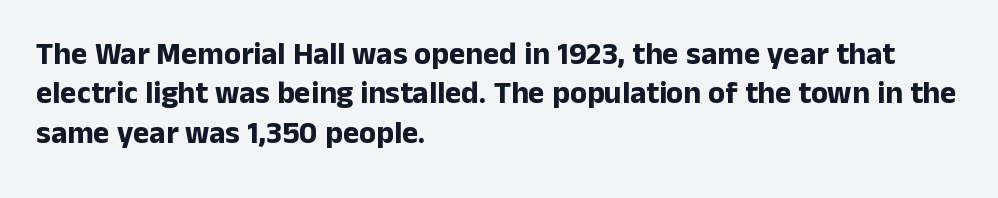
{"serif": "no", "italic": "no", "bold": "yes", "weight": "bold", "width": "normal", "stroke_contrast": "low", "x_height": "medium", "monospaced": "no", "underline": "no", "align": "left", "line_spacing": "normal", "line_spacing_ratio": 1.27, "letter_spacing": "normal", "letter_spacing_em": 0.0, "glyph_px": 31}
